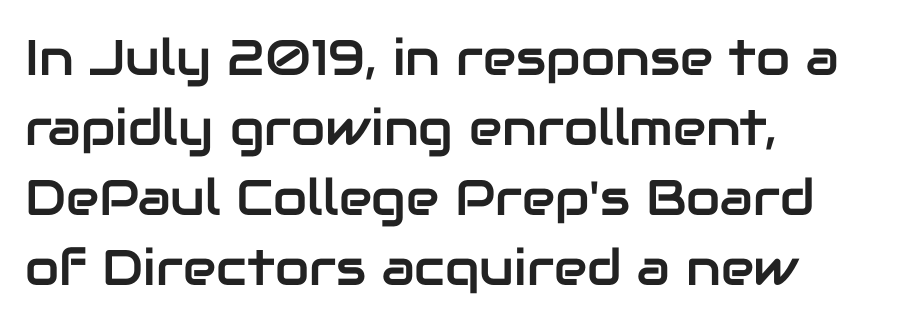
The text was rendered using a sans face with plain stroke endings. The tracking reads as untouched default to a designer's eye. Rows of type keep a routine distance in the vertical direction. A roman cut, with each character standing at attention. Here the designer chose a conventional face with non-uniform glyph widths.
